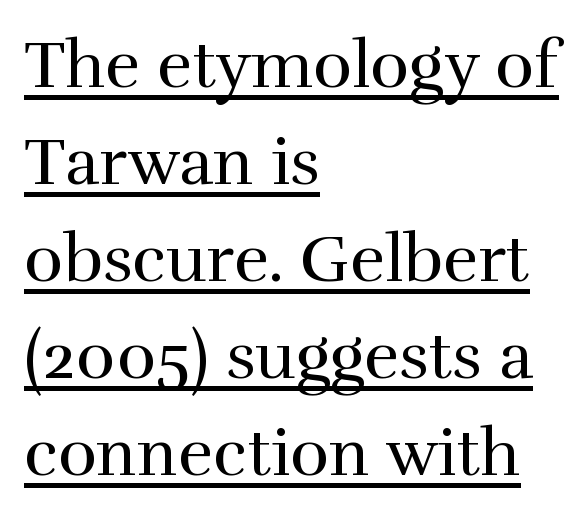
The image shows 66 px regular-weight serif type, upright; set left-aligned, normal line spacing (1.47x), normal letter spacing, underlined; high stroke contrast and a medium x-height.
